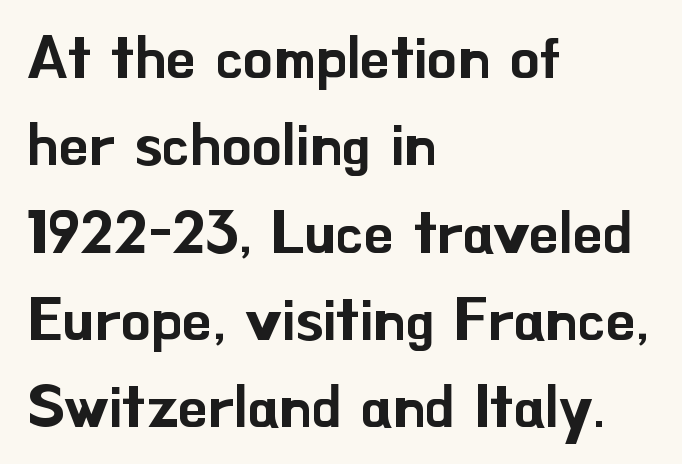
The image shows 59 px sans-serif type, upright; set left-aligned, normal line spacing (1.48x), normal letter spacing, not underlined; low stroke contrast and a small x-height.
